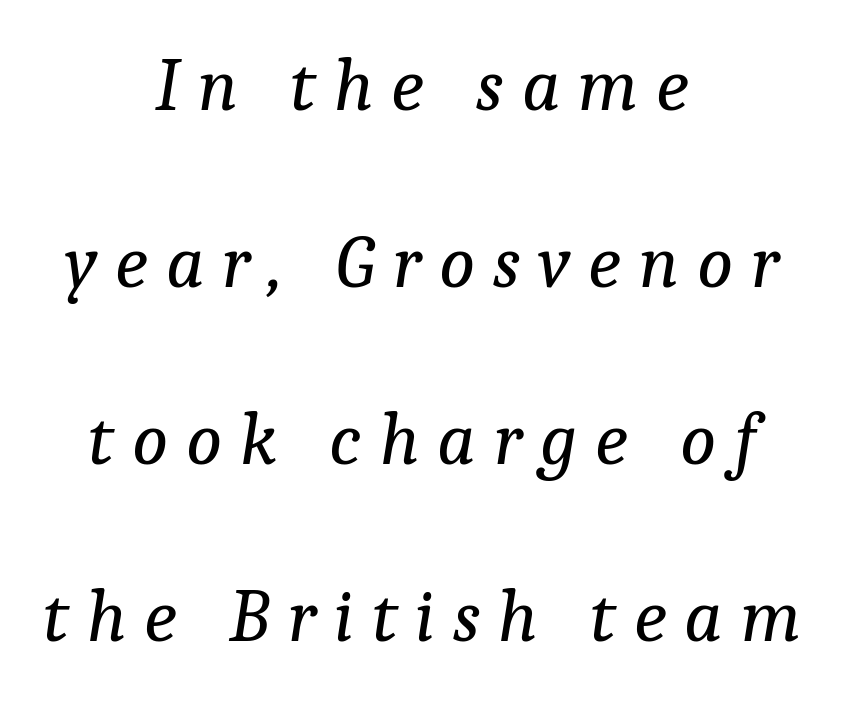
Q: Is the text bold? A: No.
Q: Is the text italic (slanted)? A: Yes, it leans right by about 9 degrees.
Q: Is the typeface a serif or a sans-serif typeface? A: Serif.
Q: Is the text underlined? A: No.
Q: How is the paragraph aligned? A: Centered.
Q: Is the spacing between letters normal or unusually wide? A: Unusually wide.
Q: Is the spacing between lines tight, normal or loose? A: Loose.
Q: Width (condensed, normal, or wide)? A: Normal.
Q: Stroke contrast? A: Low.
Q: x-height? A: Medium.
Q: Monospaced? A: No.
